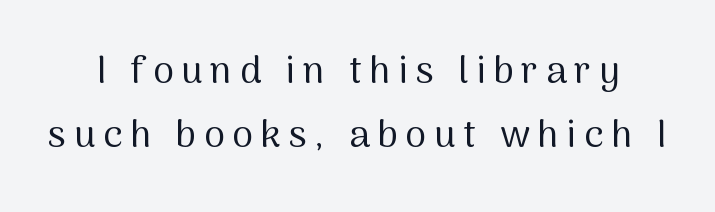
The image shows 38 px regular-weight sans-serif type, upright; set normal line spacing (1.69x), unusually wide letter spacing (+0.2 em), not underlined; medium stroke contrast and a medium x-height.
